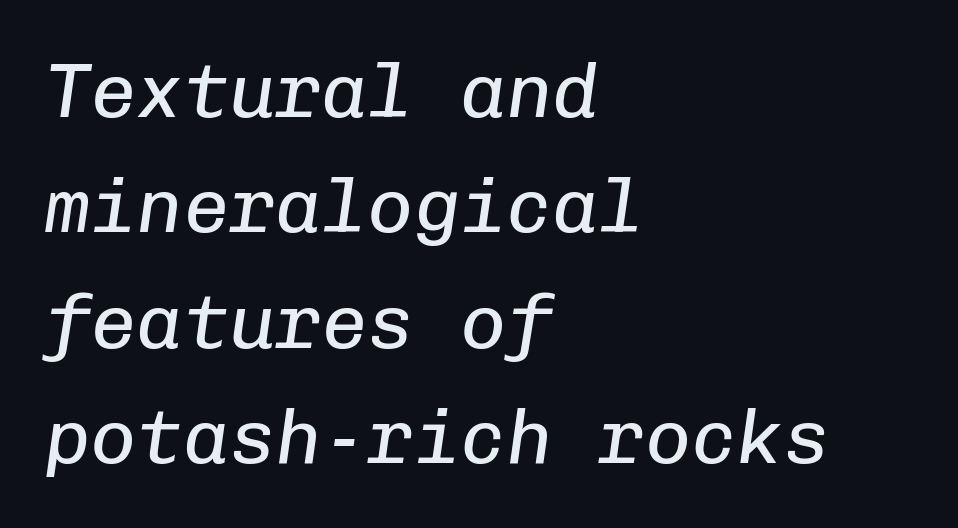
The image shows 77 px regular-weight type, italic (leaning right), monospaced; set left-aligned, normal line spacing (1.5x), normal letter spacing, not underlined; low stroke contrast and a medium x-height.
